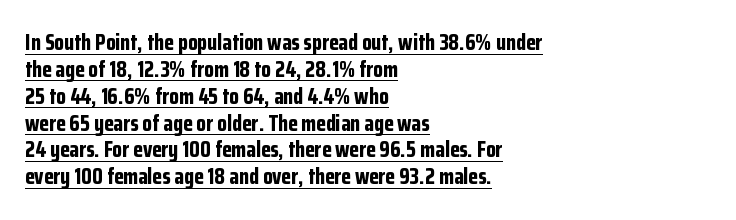
{"italic": "no", "bold": "yes", "underline": "yes", "align": "left", "line_spacing_ratio": 1.22, "letter_spacing": "normal", "letter_spacing_em": 0.0, "glyph_px": 22}
